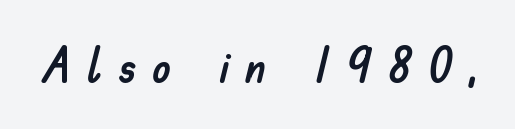
The image shows 48 px sans-serif type; set unusually wide letter spacing (+0.33 em), not underlined; low stroke contrast and a small x-height.
